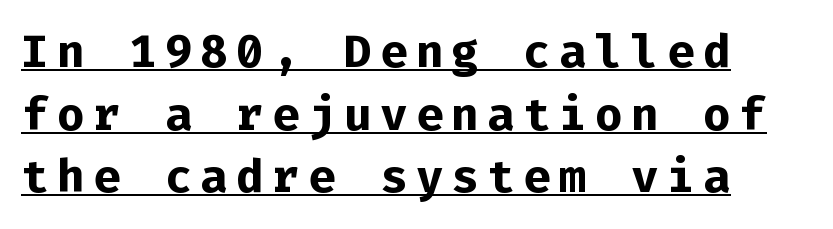
Q: Is the text bold? A: Yes.
Q: Is the text italic (slanted)? A: No, it is upright.
Q: Is the typeface a serif or a sans-serif typeface? A: Sans-serif.
Q: Is the text underlined? A: Yes.
Q: How is the paragraph aligned? A: Left-aligned.
Q: Is the spacing between lines tight, normal or loose? A: Normal.
Q: Width (condensed, normal, or wide)? A: Normal.
Q: Stroke contrast? A: Low.
Q: x-height? A: Medium.
Q: Monospaced? A: Yes.
